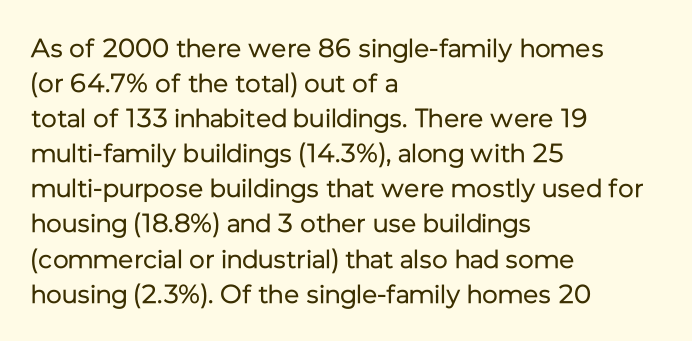
The image shows 26 px text type, upright; set left-aligned, normal line spacing (1.35x), normal letter spacing, not underlined.
